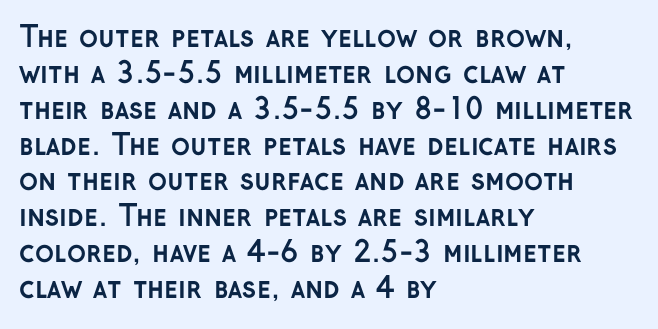
{"serif": "no", "italic": "no", "bold": "yes", "weight": "semibold", "width": "normal", "stroke_contrast": "low", "x_height": "medium", "monospaced": "no", "underline": "no", "align": "left", "line_spacing": "normal", "line_spacing_ratio": 1.28, "letter_spacing": "normal", "letter_spacing_em": 0.0, "glyph_px": 28}
